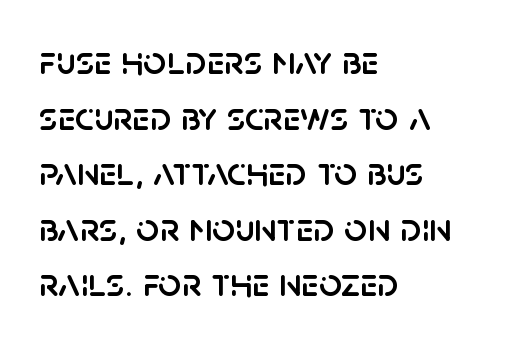
{"serif": "no", "italic": "no", "width": "normal", "stroke_contrast": "low", "x_height": "large", "monospaced": "no", "underline": "no", "align": "left", "line_spacing": "normal", "line_spacing_ratio": 1.39, "letter_spacing": "normal", "letter_spacing_em": 0.0, "glyph_px": 40}
